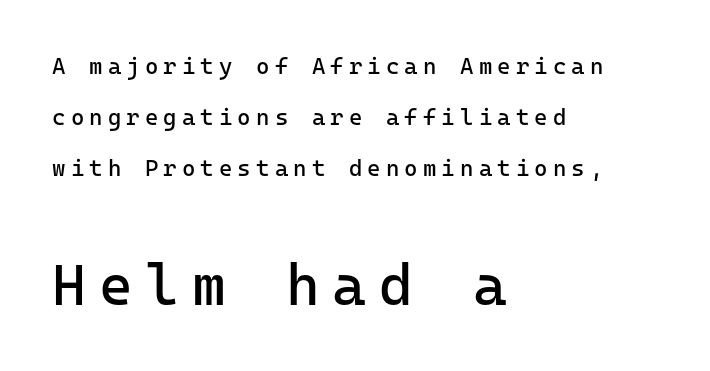
The image shows 58 px regular-weight sans-serif type, upright, monospaced; set left-aligned, loose line spacing (2.21x), unusually wide letter spacing (+0.22 em), not underlined; the second (bottom) block is 2.52x larger; low stroke contrast and a medium x-height.
